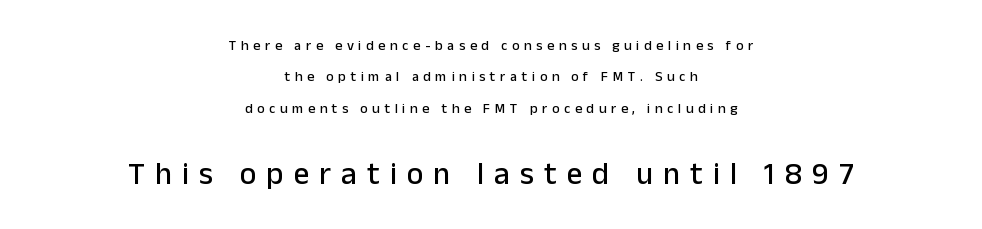
The image shows 31 px sans-serif type, upright; set centered, loose line spacing (2.25x), unusually wide letter spacing (+0.33 em), not underlined; the second (bottom) block is 2.21x larger; low stroke contrast and a medium x-height.
